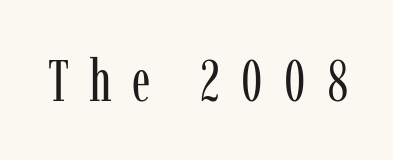
The image shows 59 px regular-weight, condensed serif type, upright; set unusually wide letter spacing (+0.34 em), not underlined; low stroke contrast and a medium x-height.
